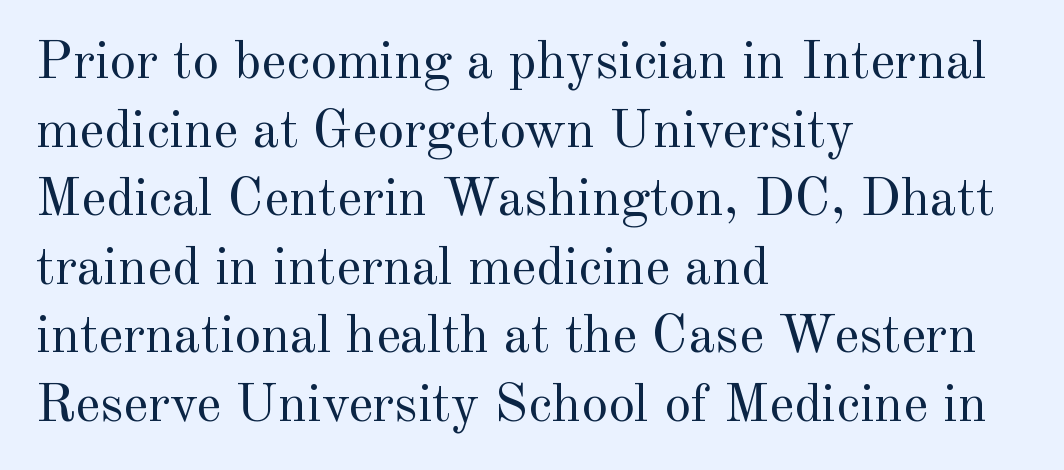
A typesetter would call this leading conventional body-copy spacing. Here the designer chose a conventional face with non-uniform glyph widths. Where is the straight margin? On the left. The font family rendered here belongs to the serif group. Glance below the letters and you will spot only blank space. There is no visible air inserted between adjacent glyphs.
